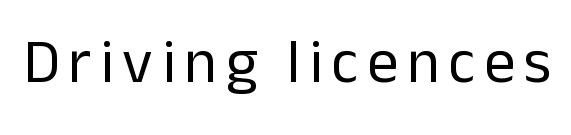
{"serif": "no", "italic": "no", "bold": "no", "weight": "regular", "width": "normal", "stroke_contrast": "low", "x_height": "medium", "monospaced": "no", "underline": "no", "glyph_px": 62}
